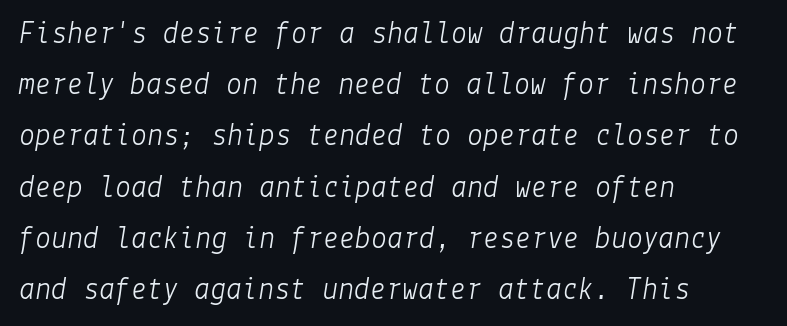
Q: Is the text bold? A: No.
Q: Is the text italic (slanted)? A: Yes, it leans right by about 9 degrees.
Q: Is the text underlined? A: No.
Q: How is the paragraph aligned? A: Left-aligned.
Q: Is the spacing between letters normal or unusually wide? A: Normal.
Q: Is the spacing between lines tight, normal or loose? A: Normal.
Q: Width (condensed, normal, or wide)? A: Normal.
Q: Stroke contrast? A: Low.
Q: x-height? A: Medium.
